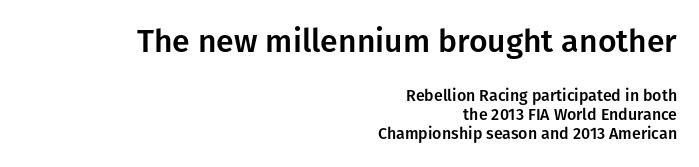
{"serif": "no", "italic": "no", "width": "normal", "stroke_contrast": "low", "x_height": "medium", "monospaced": "no", "underline": "no", "align": "right", "line_spacing_ratio": 1.2, "letter_spacing": "normal", "letter_spacing_em": 0.0, "larger_block": "first", "size_ratio": 2.0, "glyph_px": 32}
